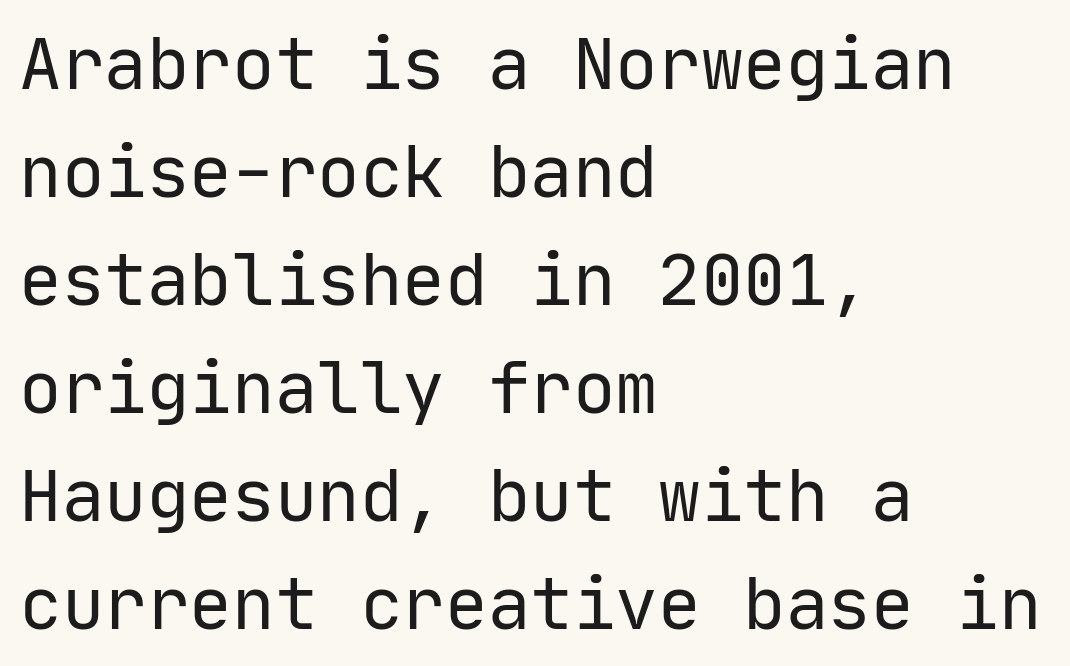
The image shows 71 px regular-weight sans-serif type, upright, monospaced; set left-aligned, normal line spacing (1.52x), normal letter spacing, not underlined; low stroke contrast and a medium x-height.
